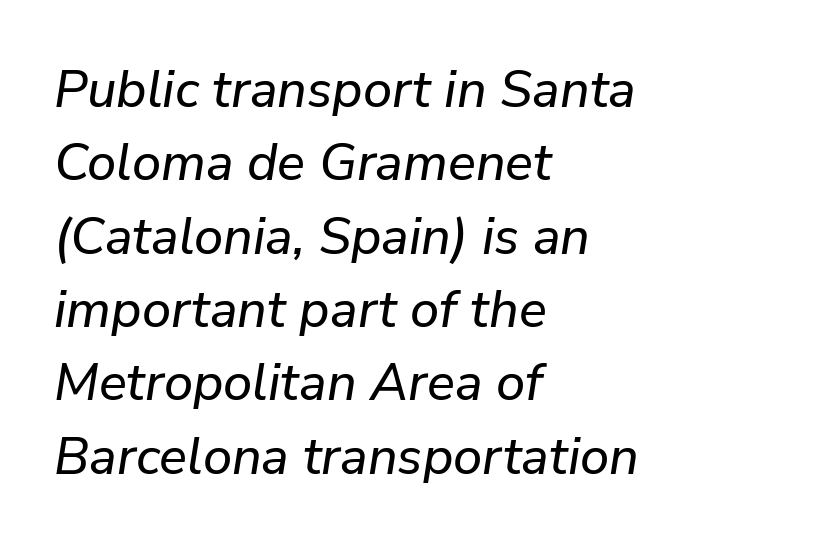
Q: Is the text italic (slanted)? A: Yes, it leans right by about 9 degrees.
Q: Is the text underlined? A: No.
Q: How is the paragraph aligned? A: Left-aligned.
Q: Is the spacing between letters normal or unusually wide? A: Normal.
Q: Is the spacing between lines tight, normal or loose? A: Normal.
Q: Width (condensed, normal, or wide)? A: Normal.
Q: Stroke contrast? A: Low.
Q: x-height? A: Medium.
Q: Monospaced? A: No.
